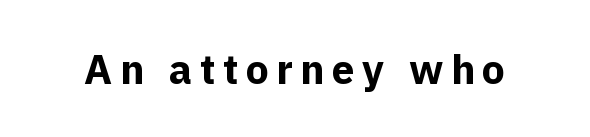
The image shows 41 px bold sans-serif type, upright; set not underlined; a medium x-height.
